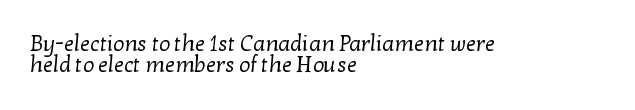
Characters follow at the spacing the type designer built in. No word sits above an underline. The strokes are not fattened; the text isn't bold. Honestly, the rows look squashed on top of each other. Each line starts at the same left margin while the right side varies.
